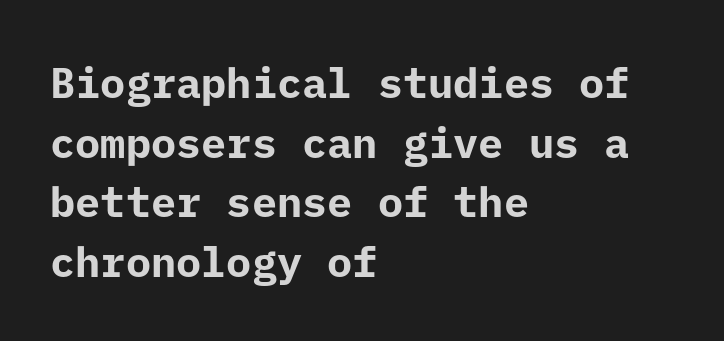
Q: Is the text bold? A: Yes.
Q: Is the text italic (slanted)? A: No, it is upright.
Q: Is the typeface a serif or a sans-serif typeface? A: Sans-serif.
Q: Is the text underlined? A: No.
Q: How is the paragraph aligned? A: Left-aligned.
Q: Is the spacing between letters normal or unusually wide? A: Normal.
Q: Is the spacing between lines tight, normal or loose? A: Normal.
Q: Width (condensed, normal, or wide)? A: Normal.
Q: Stroke contrast? A: Low.
Q: x-height? A: Medium.
